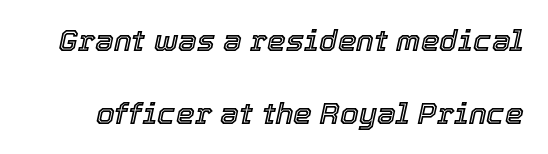
Q: Is the text italic (slanted)? A: Yes, it leans right by about 12 degrees.
Q: Is the text underlined? A: No.
Q: Is the spacing between letters normal or unusually wide? A: Normal.
Q: Is the spacing between lines tight, normal or loose? A: Loose.
Q: Width (condensed, normal, or wide)? A: Normal.
Q: x-height? A: Medium.
Q: Monospaced? A: No.
